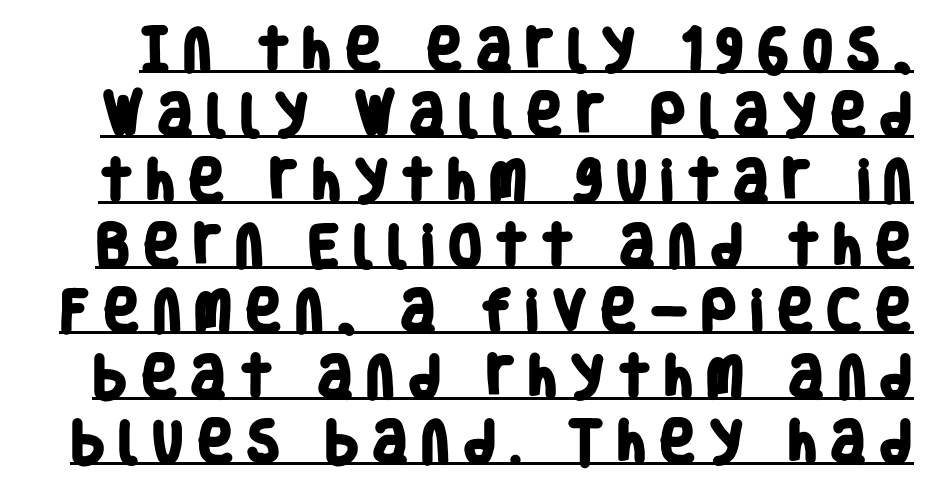
Heavy-handed strokes throughout: this text is bold. Serifs: no, the terminals of the letterforms are clean. Leading matches the norm, producing a regular column. The rendering inserts visible extra space after every character. The passage shown is underscored from start to finish.
